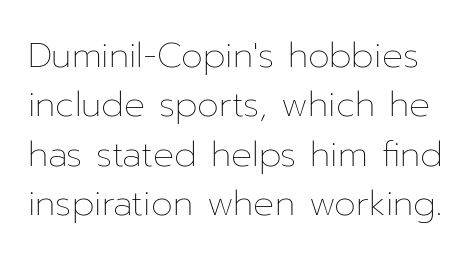
This is not heavy type; no bold has been used. Glance below the letters and you will spot only blank space. Each letter keeps its own natural width here, so spacing adapts to shape. The passage shown stacks its lines at a standard gap.
